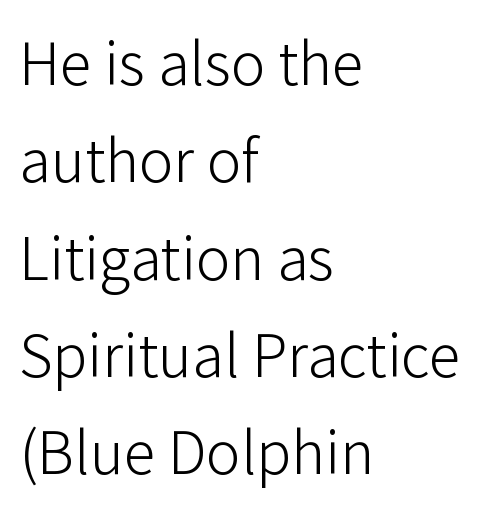
Q: Is the text bold? A: No.
Q: Is the text italic (slanted)? A: No, it is upright.
Q: Is the typeface a serif or a sans-serif typeface? A: Sans-serif.
Q: Is the text underlined? A: No.
Q: How is the paragraph aligned? A: Left-aligned.
Q: Is the spacing between letters normal or unusually wide? A: Normal.
Q: Is the spacing between lines tight, normal or loose? A: Normal.
Q: Width (condensed, normal, or wide)? A: Normal.
Q: Stroke contrast? A: Low.
Q: x-height? A: Medium.
Q: Monospaced? A: No.
